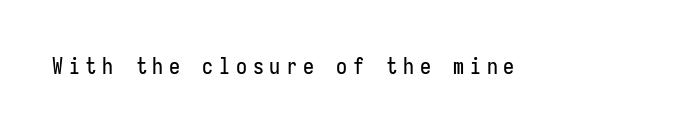
{"italic": "no", "underline": "no", "letter_spacing": "wide", "letter_spacing_em": 0.26, "glyph_px": 22}
